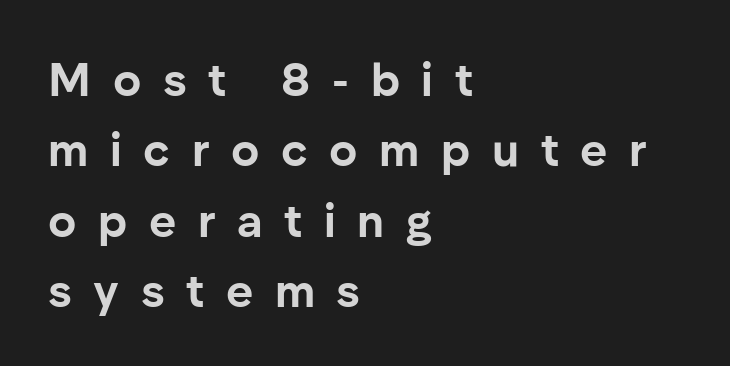
The image shows 47 px bold sans-serif type, upright; set left-aligned, normal line spacing (1.5x), unusually wide letter spacing (+0.46 em), not underlined; low stroke contrast and a medium x-height.
